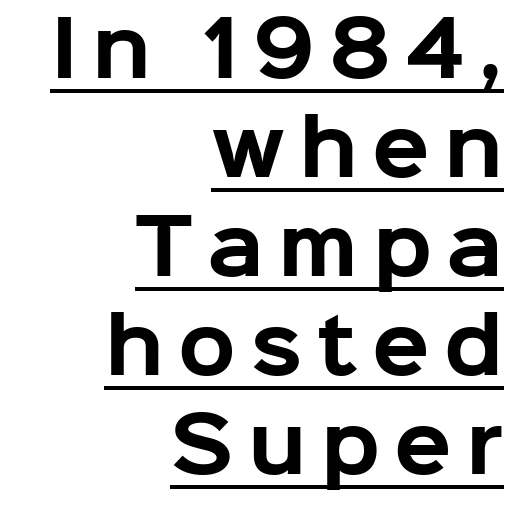
{"serif": "no", "italic": "no", "bold": "yes", "weight": "bold", "width": "normal", "stroke_contrast": "low", "x_height": "medium", "monospaced": "no", "underline": "yes", "align": "right", "line_spacing": "normal", "line_spacing_ratio": 1.32, "glyph_px": 75}
